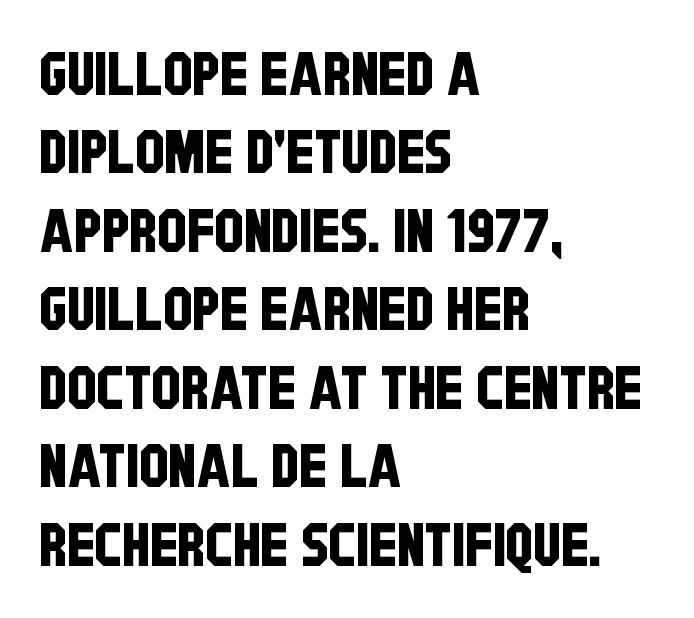
Q: Is the typeface a serif or a sans-serif typeface? A: Sans-serif.
Q: Is the text underlined? A: No.
Q: How is the paragraph aligned? A: Left-aligned.
Q: Is the spacing between letters normal or unusually wide? A: Normal.
Q: Is the spacing between lines tight, normal or loose? A: Normal.
Q: Width (condensed, normal, or wide)? A: Condensed.
Q: Stroke contrast? A: Low.
Q: x-height? A: Large.
Q: Monospaced? A: No.
